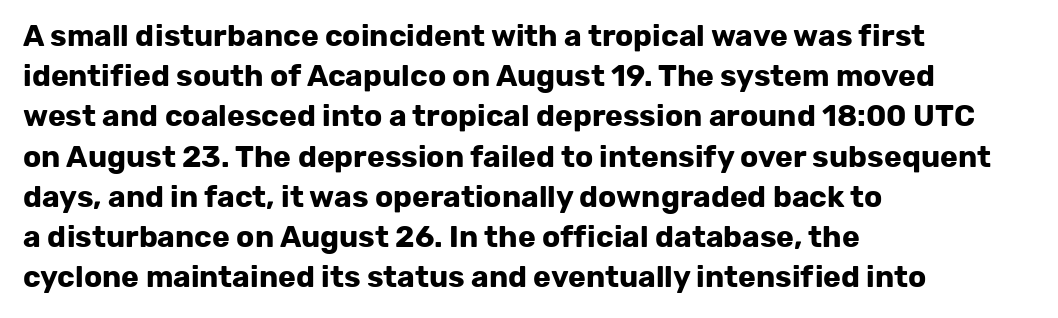
{"serif": "no", "italic": "no", "bold": "yes", "weight": "bold", "width": "normal", "stroke_contrast": "low", "x_height": "medium", "monospaced": "no", "underline": "no", "align": "left", "line_spacing": "normal", "line_spacing_ratio": 1.34, "letter_spacing": "normal", "letter_spacing_em": 0.0, "glyph_px": 30}
